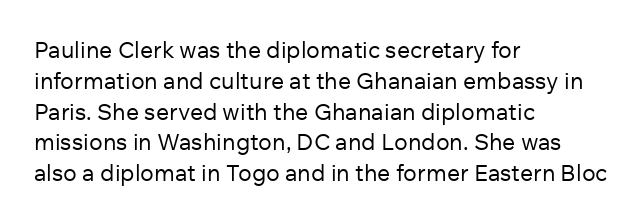
Q: Is the text bold? A: No.
Q: Is the text italic (slanted)? A: No, it is upright.
Q: Is the text underlined? A: No.
Q: How is the paragraph aligned? A: Left-aligned.
Q: Is the spacing between letters normal or unusually wide? A: Normal.
Q: Is the spacing between lines tight, normal or loose? A: Normal.
